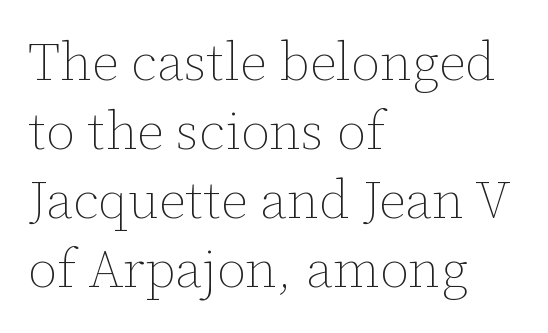
Q: Is the text bold? A: No.
Q: Is the text italic (slanted)? A: No, it is upright.
Q: Is the text underlined? A: No.
Q: How is the paragraph aligned? A: Left-aligned.
Q: Is the spacing between letters normal or unusually wide? A: Normal.
Q: Is the spacing between lines tight, normal or loose? A: Normal.
Q: Width (condensed, normal, or wide)? A: Normal.
Q: Stroke contrast? A: Low.
Q: x-height? A: Medium.
Q: Monospaced? A: No.
